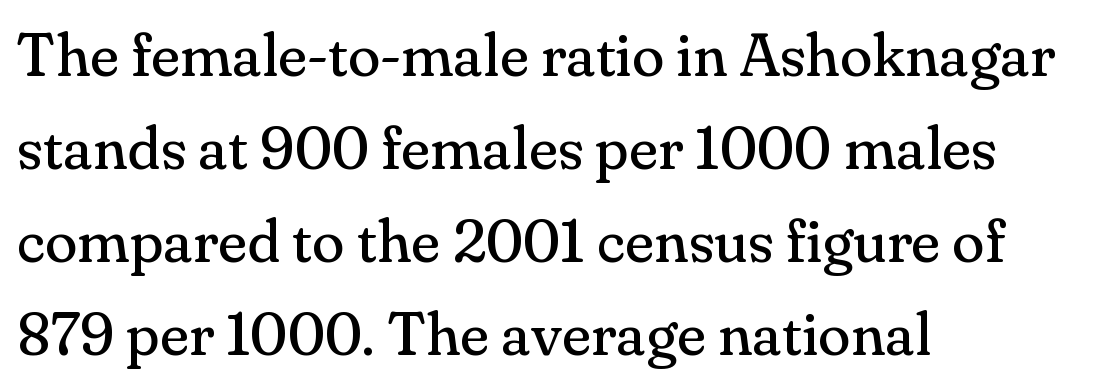
The image shows 60 px regular-weight serif type, upright; set left-aligned, normal line spacing (1.55x), normal letter spacing, not underlined; medium stroke contrast and a small x-height.
